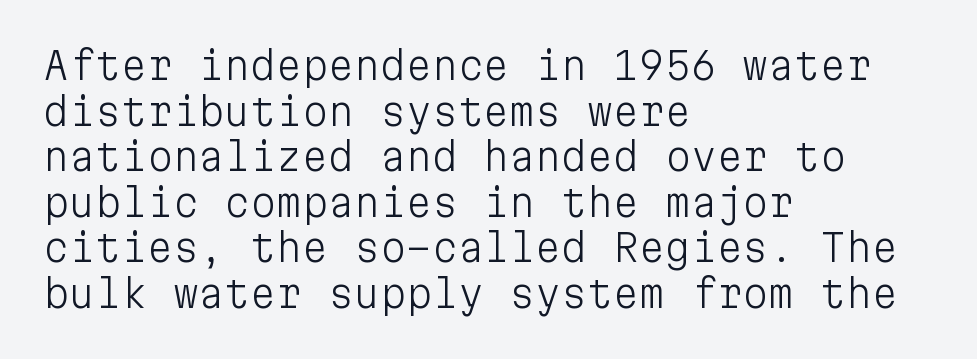
{"serif": "no", "italic": "no", "bold": "no", "weight": "light", "width": "normal", "stroke_contrast": "low", "x_height": "medium", "monospaced": "yes", "underline": "no", "align": "left", "line_spacing_ratio": 1.23, "letter_spacing": "normal", "letter_spacing_em": 0.0, "glyph_px": 37}
